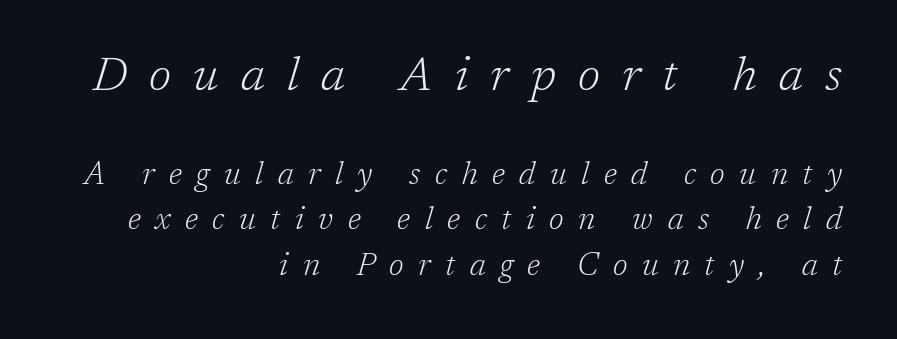
Q: Is the text bold? A: No.
Q: Is the text italic (slanted)? A: Yes, it leans right by about 17 degrees.
Q: Is the typeface a serif or a sans-serif typeface? A: Serif.
Q: Is the text underlined? A: No.
Q: How is the paragraph aligned? A: Right-aligned.
Q: Is the spacing between letters normal or unusually wide? A: Unusually wide.
Q: Is the spacing between lines tight, normal or loose? A: Normal.
Q: Which block of text is set in a larger size, the first (top) or the second (bottom)? A: The first (top) one.
Q: Width (condensed, normal, or wide)? A: Normal.
Q: Stroke contrast? A: Low.
Q: x-height? A: Medium.
Q: Monospaced? A: No.
